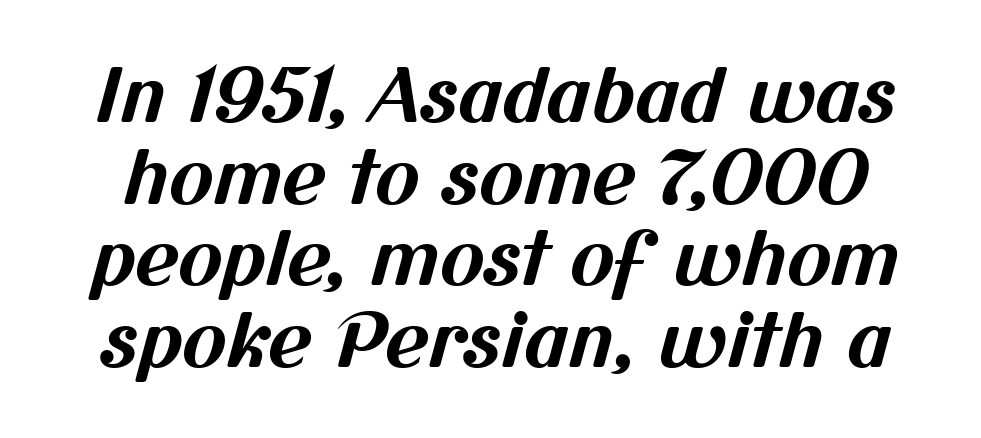
Caption: standard tracking, unaltered. The baseline area is clear. I'd describe the lettering as bold — thick and assertive. How would I describe the line gaps? Narrow and economical.
